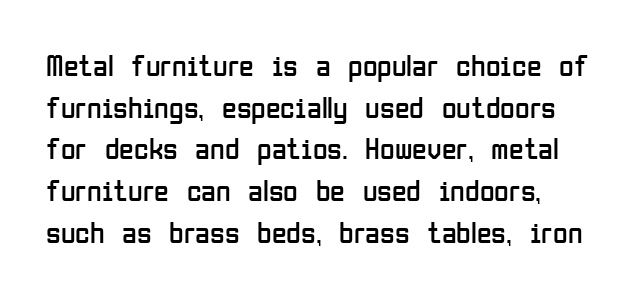
Q: Is the text bold? A: No.
Q: Is the text italic (slanted)? A: No, it is upright.
Q: Is the typeface a serif or a sans-serif typeface? A: Sans-serif.
Q: Is the text underlined? A: No.
Q: Is the spacing between letters normal or unusually wide? A: Normal.
Q: Is the spacing between lines tight, normal or loose? A: Normal.
Q: Width (condensed, normal, or wide)? A: Condensed.
Q: Stroke contrast? A: Low.
Q: x-height? A: Medium.
Q: Monospaced? A: No.
